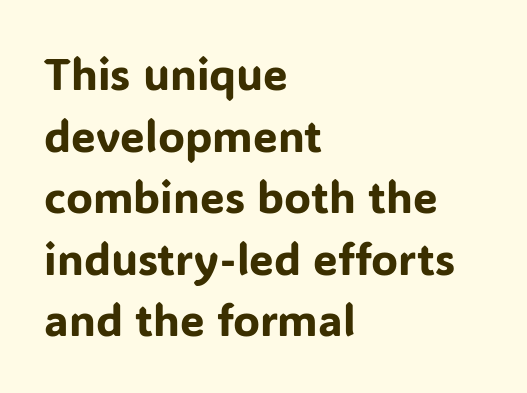
{"serif": "no", "italic": "no", "width": "normal", "stroke_contrast": "low", "x_height": "medium", "monospaced": "no", "underline": "no", "align": "left", "line_spacing": "normal", "line_spacing_ratio": 1.4, "letter_spacing": "normal", "letter_spacing_em": 0.0, "glyph_px": 44}
